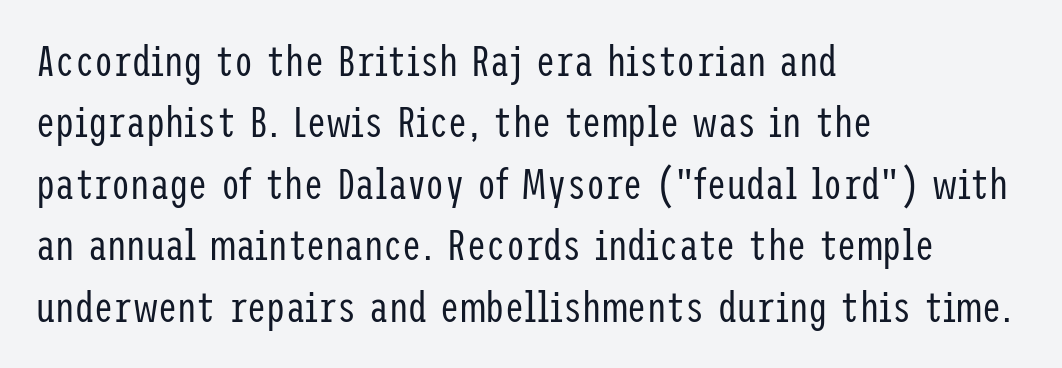
The glyphs are unaccompanied by any horizontal stroke below them. Line spacing here is normal. Does extra space separate the letters? No, they use regular spacing. This sample is left-justified, so line endings fall wherever the words run out.
